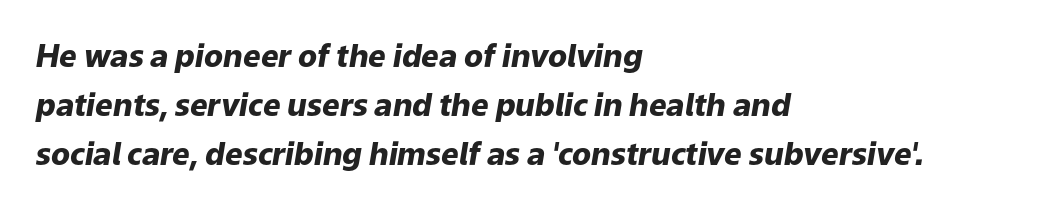
Do the characters align in a grid? No, the font is proportional. Tracking here is standard; glyphs follow each other at the usual distance. The letters are bold, with thick, heavy strokes. Evenly set lines give the paragraph a standard silhouette.
